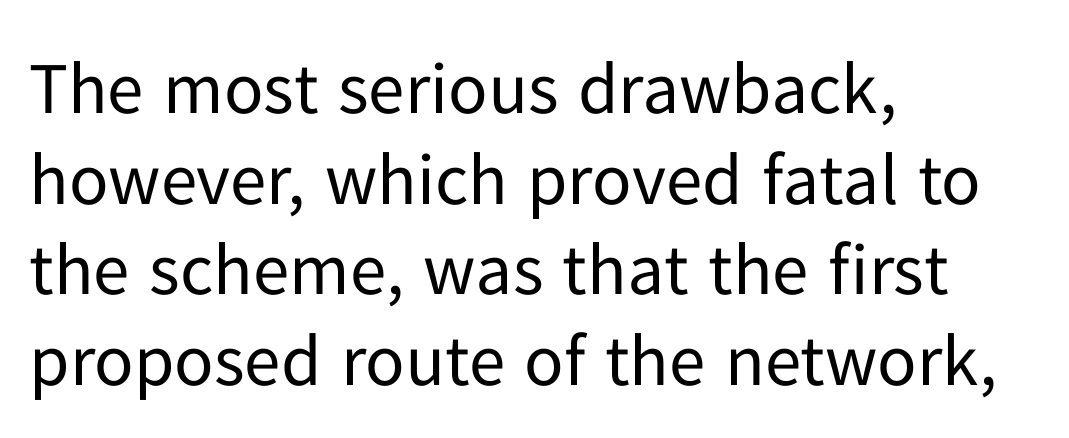
The rag falls on the right side of this text block. The passage shown is typeset with a sans-serif family. If you drew a line through each stem, it would be perfectly vertical. A typesetter would call this proportional, since set widths differ per character. Stroke mass is kept to a normal reading level or below.
